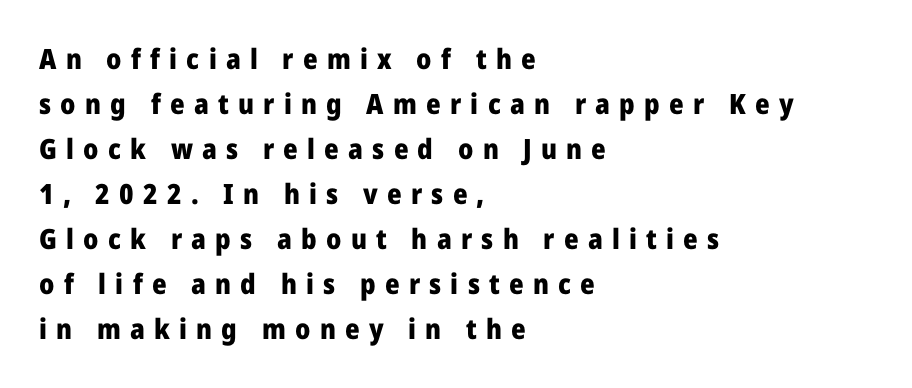
The image shows 28 px heavy sans-serif type, upright; set left-aligned, normal line spacing (1.61x), unusually wide letter spacing (+0.33 em), not underlined; low stroke contrast and a medium x-height.
